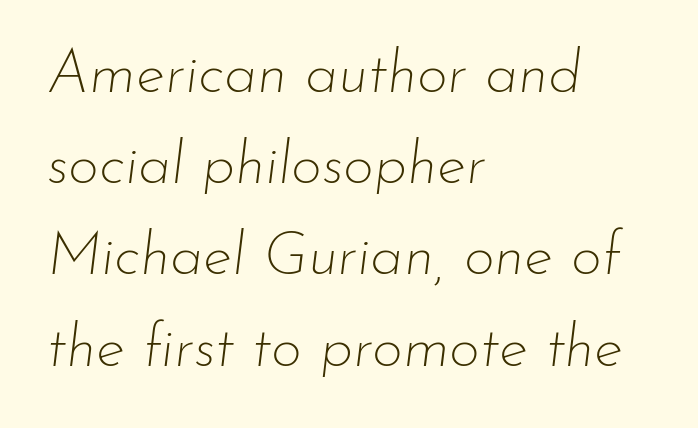
Glyph-to-glyph distance matches everyday printed text. These lines stack with their left ends in a neat column. Weight: not bold — regular or lighter. The passage shown is typed in a proportional face where columns would drift. Honestly, the row spacing looks completely unremarkable. Slanted lettering throughout.
